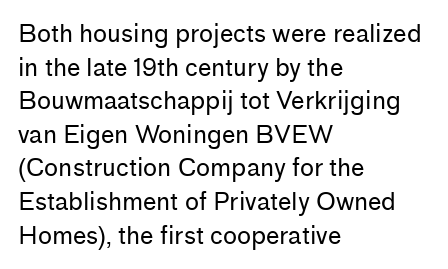
{"italic": "no", "bold": "no", "underline": "no", "align": "left", "line_spacing": "normal", "line_spacing_ratio": 1.4, "letter_spacing": "normal", "letter_spacing_em": 0.0, "glyph_px": 24}
